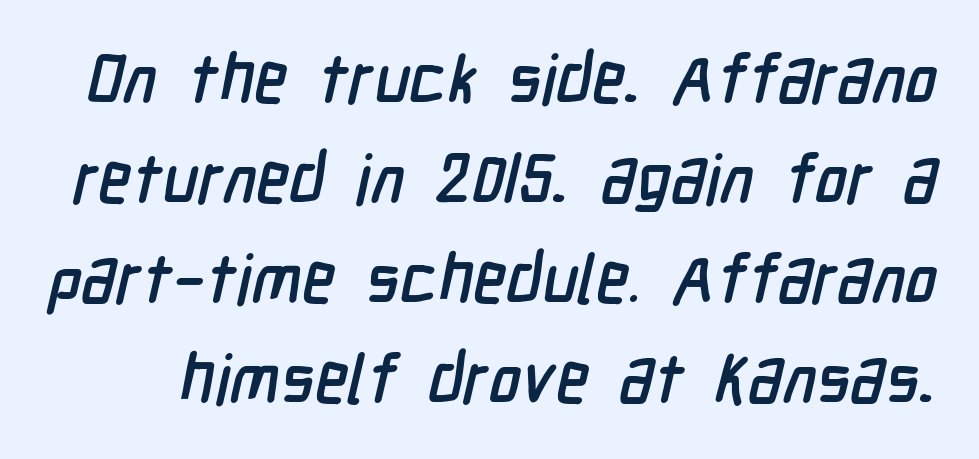
{"serif": "no", "width": "condensed", "stroke_contrast": "low", "x_height": "medium", "monospaced": "no", "underline": "no", "line_spacing": "normal", "line_spacing_ratio": 1.47, "letter_spacing": "normal", "letter_spacing_em": 0.0, "glyph_px": 68}
